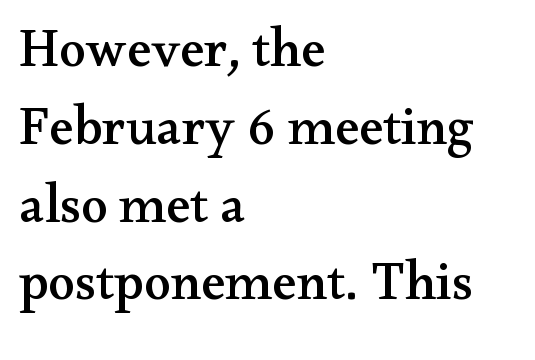
The image shows 54 px wide serif type, upright; set left-aligned, normal line spacing (1.44x), normal letter spacing, not underlined; medium stroke contrast and a small x-height.
